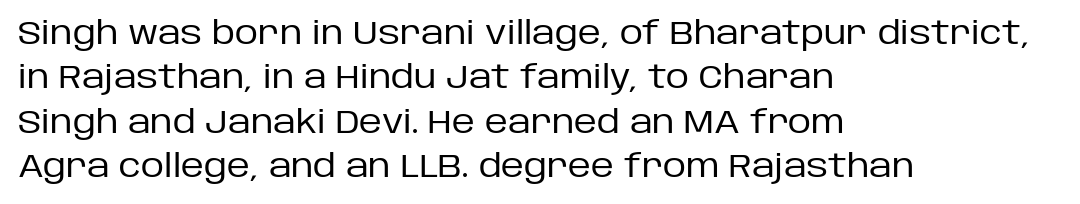
The image shows 32 px regular-weight sans-serif type, upright; set left-aligned, normal line spacing (1.39x), normal letter spacing, not underlined; low stroke contrast and a large x-height.
